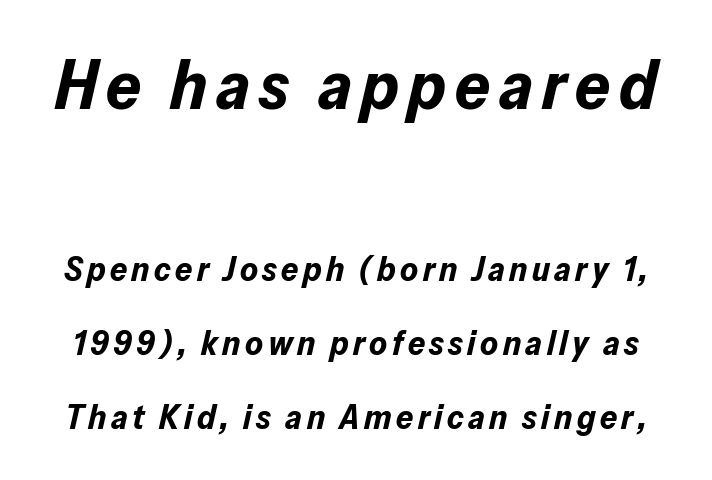
Q: Is the text bold? A: Yes.
Q: Is the text italic (slanted)? A: Yes, it leans right by about 13 degrees.
Q: Is the text underlined? A: No.
Q: Is the spacing between lines tight, normal or loose? A: Loose.
Q: Which block of text is set in a larger size, the first (top) or the second (bottom)? A: The first (top) one.
Q: Width (condensed, normal, or wide)? A: Normal.
Q: Stroke contrast? A: Low.
Q: x-height? A: Medium.
Q: Monospaced? A: No.
